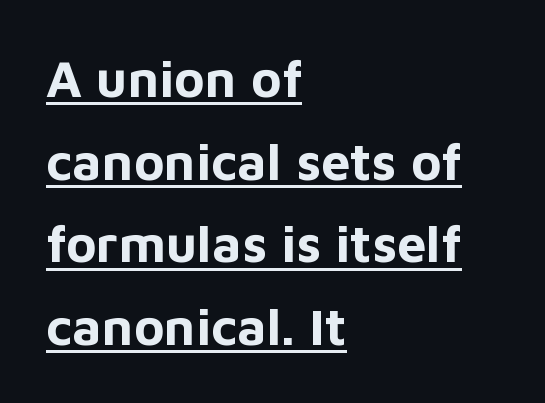
{"serif": "no", "italic": "no", "bold": "yes", "weight": "bold", "width": "normal", "stroke_contrast": "low", "x_height": "medium", "monospaced": "no", "underline": "yes", "align": "left", "line_spacing": "normal", "line_spacing_ratio": 1.59, "letter_spacing": "normal", "letter_spacing_em": 0.0, "glyph_px": 52}
